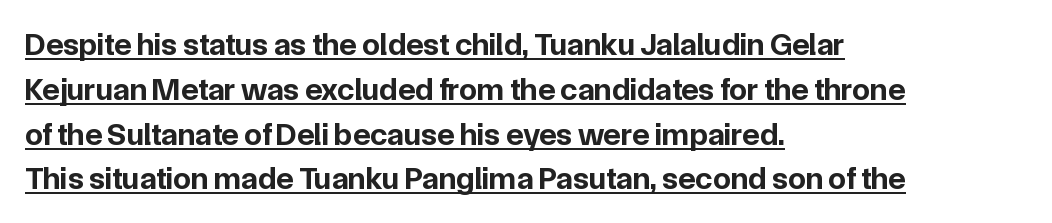
The image shows 32 px bold sans-serif type, upright; set left-aligned, normal line spacing (1.4x), normal letter spacing, underlined; low stroke contrast and a medium x-height.
